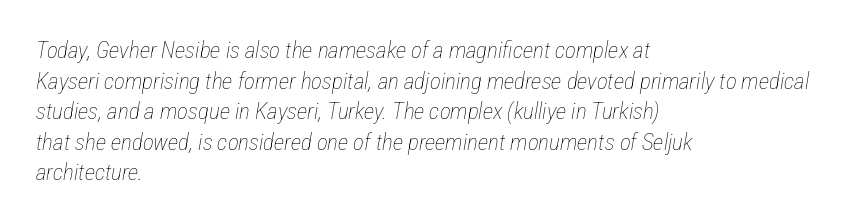
Q: Is the text bold? A: No.
Q: Is the text italic (slanted)? A: Yes, it leans right by about 12 degrees.
Q: Is the text underlined? A: No.
Q: How is the paragraph aligned? A: Left-aligned.
Q: Is the spacing between letters normal or unusually wide? A: Normal.
Q: Is the spacing between lines tight, normal or loose? A: Normal.
